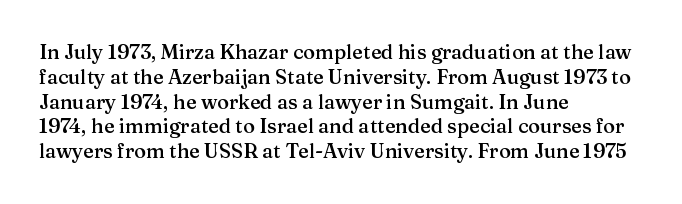
Where is the straight margin? On the left. These words are printed semibold, heavier than regular yet not bold. Designer's note — italics off, roman on. The space beneath each line is pristine and unruled. Words appear dense and cohesive because spacing is normal.
